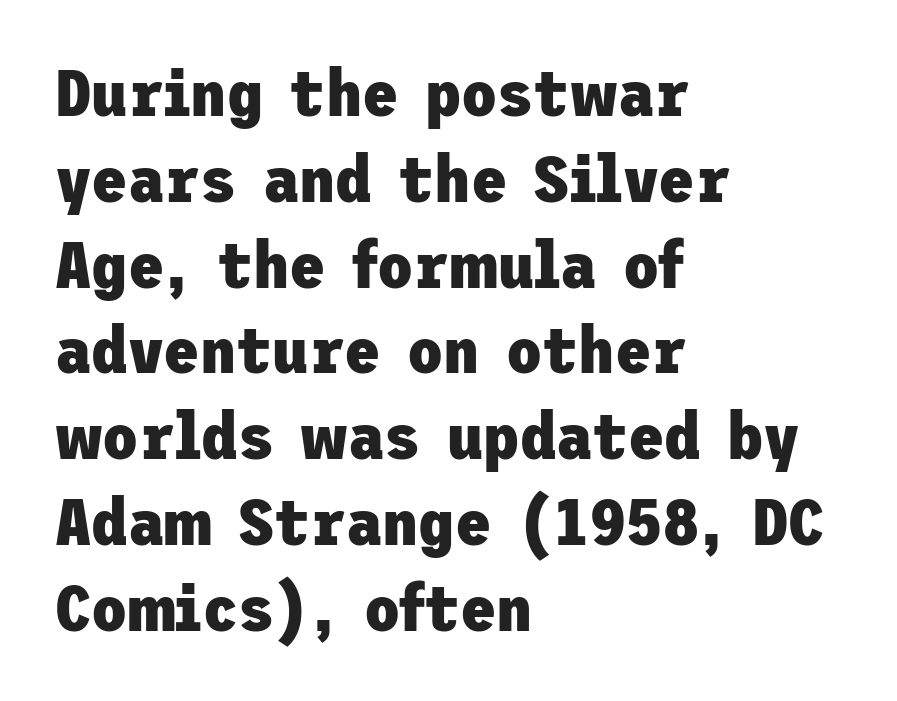
Q: Is the text bold? A: Yes.
Q: Is the text italic (slanted)? A: No, it is upright.
Q: Is the typeface a serif or a sans-serif typeface? A: Sans-serif.
Q: Is the text underlined? A: No.
Q: How is the paragraph aligned? A: Left-aligned.
Q: Is the spacing between letters normal or unusually wide? A: Normal.
Q: Is the spacing between lines tight, normal or loose? A: Normal.
Q: Width (condensed, normal, or wide)? A: Normal.
Q: Stroke contrast? A: Low.
Q: x-height? A: Medium.
